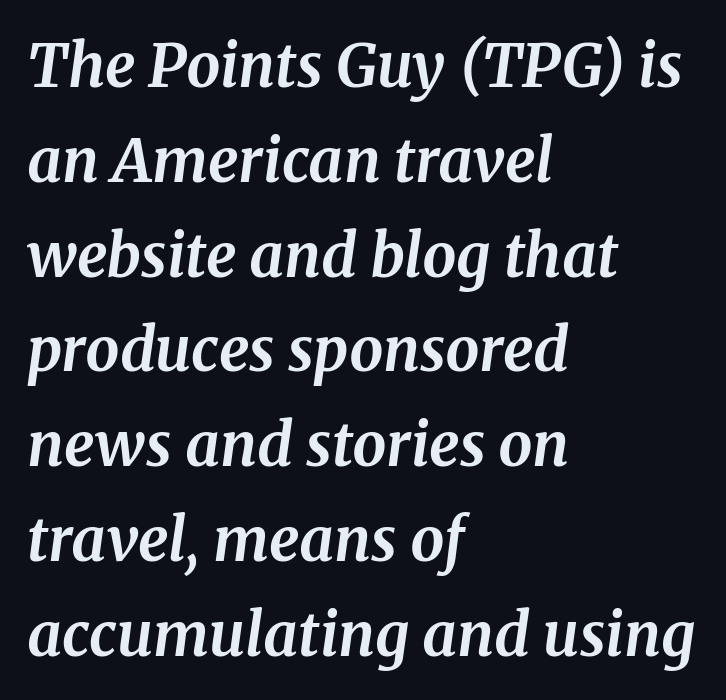
Q: Is the text bold? A: Yes.
Q: Is the text italic (slanted)? A: Yes, it leans right by about 8 degrees.
Q: Is the typeface a serif or a sans-serif typeface? A: Serif.
Q: Is the text underlined? A: No.
Q: How is the paragraph aligned? A: Left-aligned.
Q: Is the spacing between letters normal or unusually wide? A: Normal.
Q: Is the spacing between lines tight, normal or loose? A: Normal.
Q: Width (condensed, normal, or wide)? A: Normal.
Q: Stroke contrast? A: Medium.
Q: x-height? A: Medium.
Q: Monospaced? A: No.
